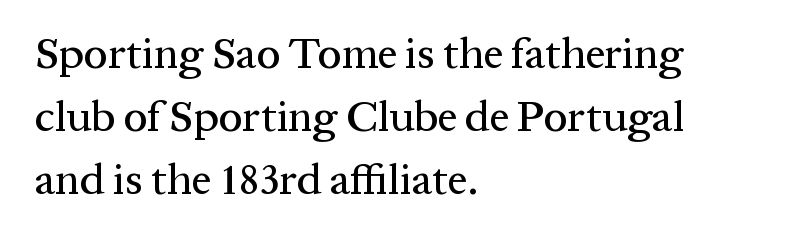
Q: Is the text italic (slanted)? A: No, it is upright.
Q: Is the typeface a serif or a sans-serif typeface? A: Serif.
Q: Is the text underlined? A: No.
Q: How is the paragraph aligned? A: Left-aligned.
Q: Is the spacing between letters normal or unusually wide? A: Normal.
Q: Is the spacing between lines tight, normal or loose? A: Normal.
Q: Width (condensed, normal, or wide)? A: Normal.
Q: Stroke contrast? A: Medium.
Q: x-height? A: Medium.
Q: Monospaced? A: No.
